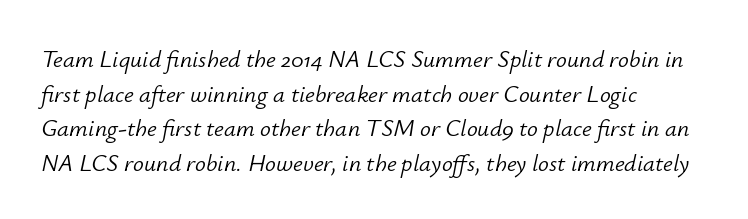
Vertical spacing — default. There is no visible air inserted between adjacent glyphs. Leftover space on each line is placed entirely after the last word. An italicized treatment has been applied to the whole sample. Weight: regular or lighter.
